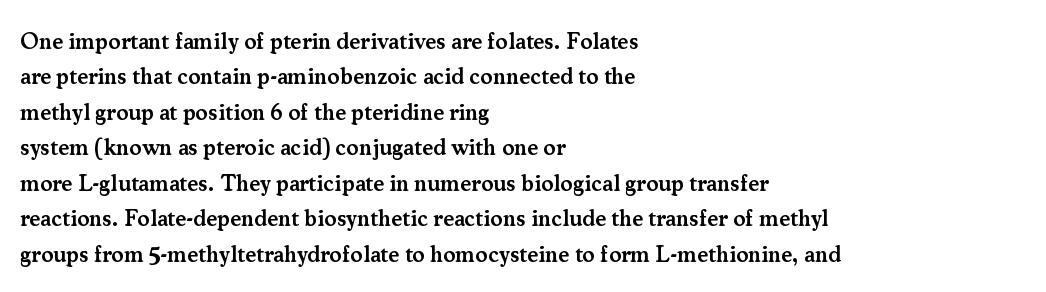
Q: Is the text bold? A: Semi-bold.
Q: Is the text italic (slanted)? A: No, it is upright.
Q: Is the text underlined? A: No.
Q: How is the paragraph aligned? A: Left-aligned.
Q: Is the spacing between letters normal or unusually wide? A: Normal.
Q: Is the spacing between lines tight, normal or loose? A: Normal.
